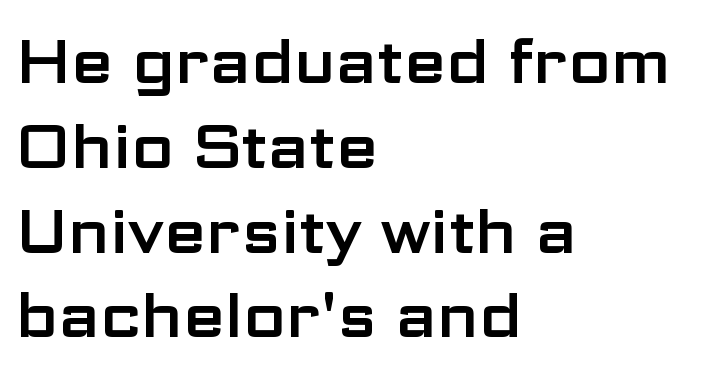
{"serif": "no", "italic": "no", "width": "wide", "stroke_contrast": "low", "x_height": "medium", "monospaced": "no", "underline": "no", "align": "left", "line_spacing": "normal", "line_spacing_ratio": 1.39, "letter_spacing": "normal", "letter_spacing_em": 0.0, "glyph_px": 61}
